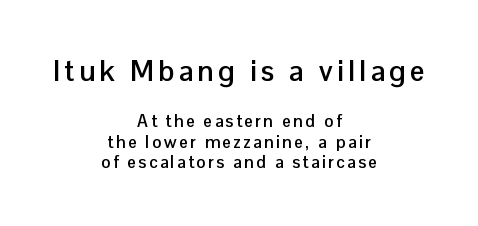
The image shows 29 px semibold sans-serif type, upright; set centered, line spacing 1.21x, not underlined; the first (top) block is 1.71x larger; low stroke contrast and a medium x-height.
